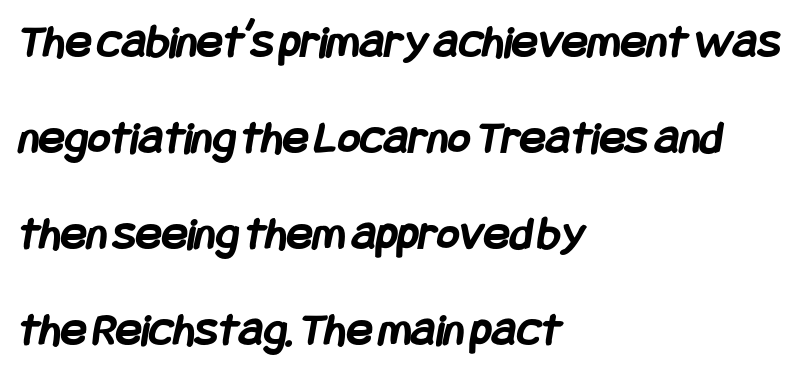
The image shows 48 px semibold, condensed sans-serif type; set left-aligned, loose line spacing (2.0x), normal letter spacing, not underlined; low stroke contrast and a large x-height.
